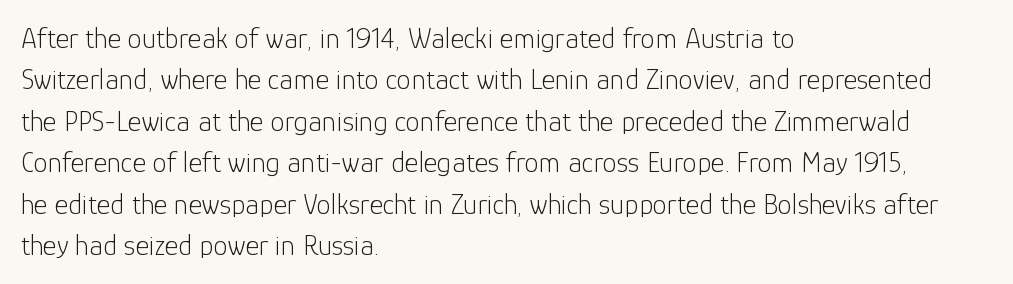
The image shows 29 px light sans-serif type, upright; set left-aligned, normal line spacing (1.43x), normal letter spacing, not underlined; low stroke contrast and a medium x-height.
